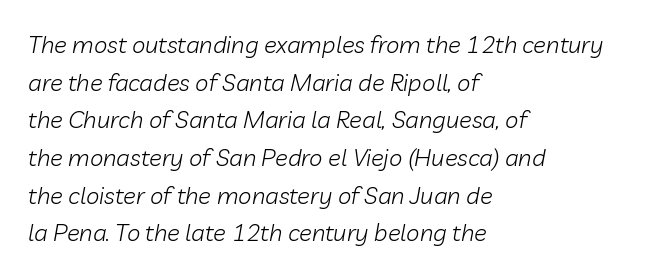
{"italic": "yes", "lean": "right", "slant_degrees": 10, "bold": "no", "underline": "no", "align": "left", "line_spacing": "normal", "line_spacing_ratio": 1.57, "letter_spacing": "normal", "letter_spacing_em": 0.0, "glyph_px": 24}
